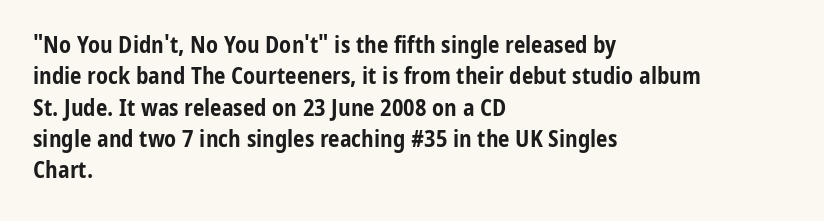
{"italic": "no", "bold": "yes", "underline": "no", "align": "left", "line_spacing": "normal", "line_spacing_ratio": 1.36, "letter_spacing": "normal", "letter_spacing_em": 0.0, "glyph_px": 23}
